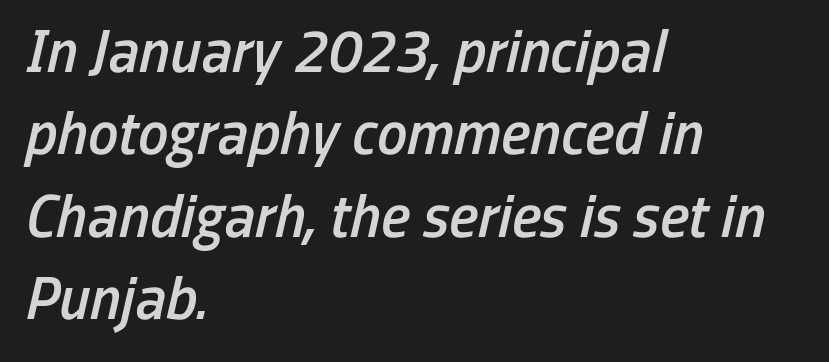
How would I describe the line gaps? Plain and ordinary. Would a proofreader flag this as italicized? Yes. Honestly, there is no underline to notice here at all. Spacing verdict: proportional, widths tailored to each character.
